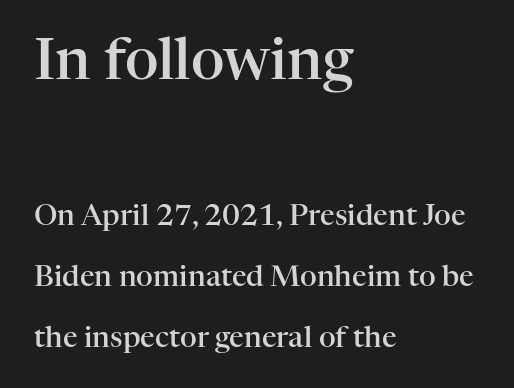
Q: Is the text bold? A: Semi-bold.
Q: Is the text italic (slanted)? A: No, it is upright.
Q: Is the typeface a serif or a sans-serif typeface? A: Serif.
Q: Is the text underlined? A: No.
Q: How is the paragraph aligned? A: Left-aligned.
Q: Is the spacing between letters normal or unusually wide? A: Normal.
Q: Is the spacing between lines tight, normal or loose? A: Loose.
Q: Which block of text is set in a larger size, the first (top) or the second (bottom)? A: The first (top) one.
Q: Width (condensed, normal, or wide)? A: Normal.
Q: Stroke contrast? A: High.
Q: x-height? A: Medium.
Q: Monospaced? A: No.
